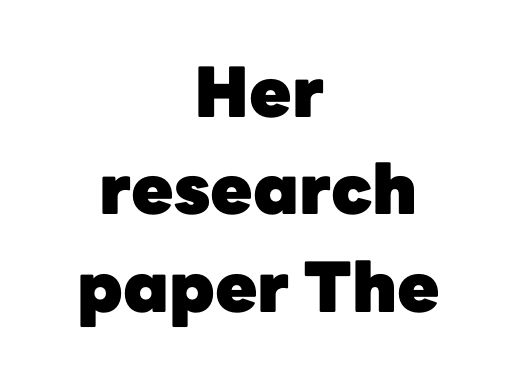
The letters stand straight up with perfectly vertical stems. Is this a fixed-width face? No — the glyphs have proportional, varying widths. Typographic density is high because the face is bold. You could call the tracking neutral — neither tight nor loose. No feet cap the strokes, marking this as sans-serif type.
